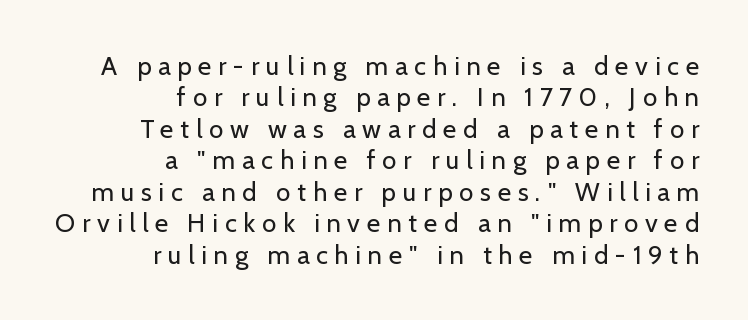
Q: Is the text bold? A: No.
Q: Is the text italic (slanted)? A: No, it is upright.
Q: Is the text underlined? A: No.
Q: How is the paragraph aligned? A: Right-aligned.
Q: Is the spacing between letters normal or unusually wide? A: Unusually wide.
